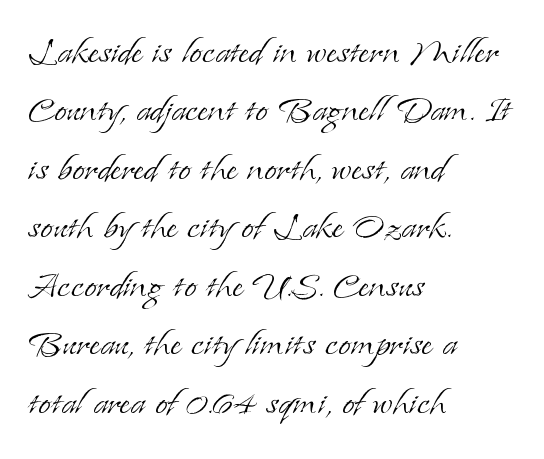
Q: Is the text bold? A: No.
Q: Is the text italic (slanted)? A: Yes.
Q: Is the typeface a serif or a sans-serif typeface? A: Serif.
Q: Is the text underlined? A: No.
Q: How is the paragraph aligned? A: Left-aligned.
Q: Is the spacing between letters normal or unusually wide? A: Normal.
Q: Is the spacing between lines tight, normal or loose? A: Normal.
Q: Width (condensed, normal, or wide)? A: Normal.
Q: Stroke contrast? A: Low.
Q: x-height? A: Small.
Q: Monospaced? A: No.
